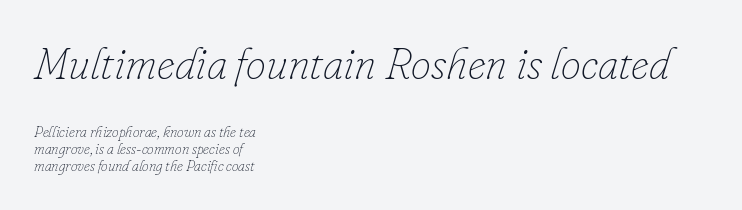
The face used here is proportionally spaced, like ordinary book or web type. The weight tops out at a normal text grade. You could call the tracking neutral — neither tight nor loose. Layout note: lines flush left. Is there much room between lines? No — they nearly touch.
